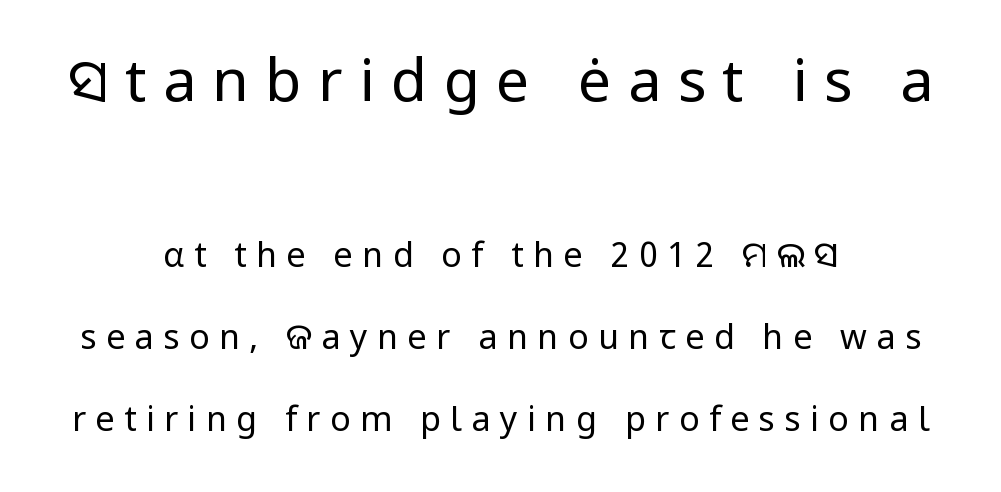
You get the large type first, then a drop to smaller type. The designer went with a sans here, leaving each stem footless. Where is the straight margin? There isn't one; the lines are centered. Compared with a typical body face, this is equally light or lighter still. The lettering stays uniformly vertical, giving the passage a roman look.
